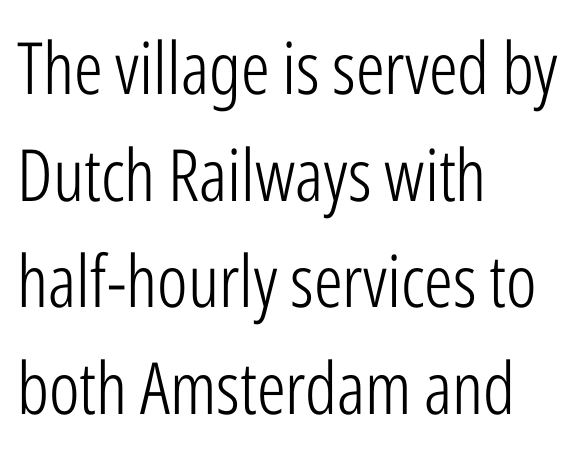
The image shows 72 px light, condensed sans-serif type, upright; set left-aligned, normal line spacing (1.48x), normal letter spacing, not underlined; low stroke contrast and a medium x-height.
